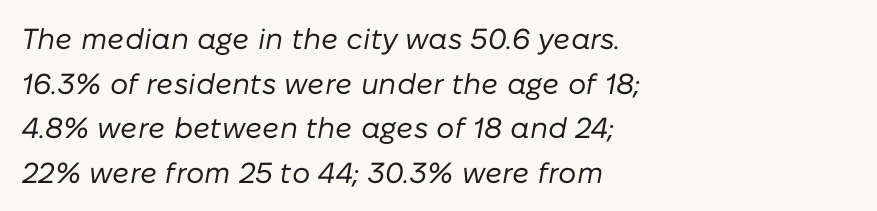
Q: Is the text bold? A: No.
Q: Is the text italic (slanted)? A: Yes, it leans right by about 10 degrees.
Q: Is the text underlined? A: No.
Q: How is the paragraph aligned? A: Left-aligned.
Q: Is the spacing between letters normal or unusually wide? A: Normal.
Q: Is the spacing between lines tight, normal or loose? A: Normal.
Q: Width (condensed, normal, or wide)? A: Normal.
Q: Stroke contrast? A: Low.
Q: x-height? A: Medium.
Q: Monospaced? A: No.
